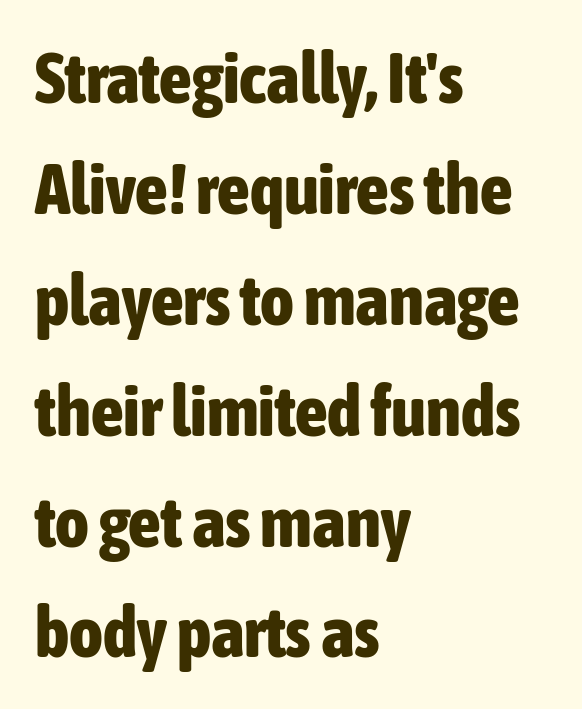
Q: Is the text bold? A: Yes.
Q: Is the text italic (slanted)? A: No, it is upright.
Q: Is the typeface a serif or a sans-serif typeface? A: Sans-serif.
Q: Is the text underlined? A: No.
Q: How is the paragraph aligned? A: Left-aligned.
Q: Is the spacing between letters normal or unusually wide? A: Normal.
Q: Is the spacing between lines tight, normal or loose? A: Normal.
Q: Width (condensed, normal, or wide)? A: Condensed.
Q: Stroke contrast? A: Low.
Q: x-height? A: Medium.
Q: Monospaced? A: No.
